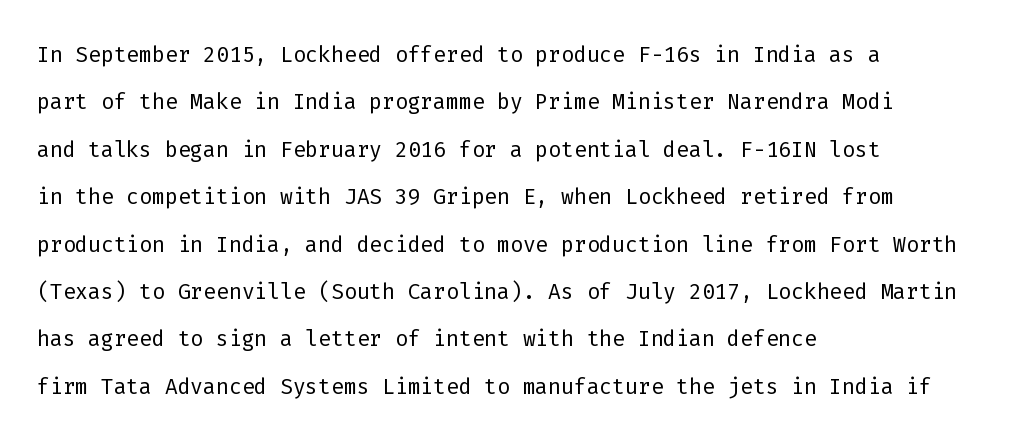
Q: Is the text bold? A: No.
Q: Is the text italic (slanted)? A: No, it is upright.
Q: Is the typeface a serif or a sans-serif typeface? A: Sans-serif.
Q: Is the text underlined? A: No.
Q: How is the paragraph aligned? A: Left-aligned.
Q: Is the spacing between letters normal or unusually wide? A: Normal.
Q: Is the spacing between lines tight, normal or loose? A: Normal.
Q: Width (condensed, normal, or wide)? A: Normal.
Q: Stroke contrast? A: Low.
Q: x-height? A: Medium.
Q: Monospaced? A: Yes.
